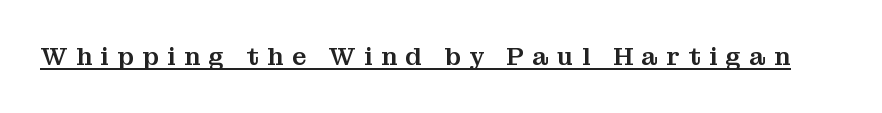
The image shows 25 px text type, upright; set unusually wide letter spacing (+0.34 em), underlined.
